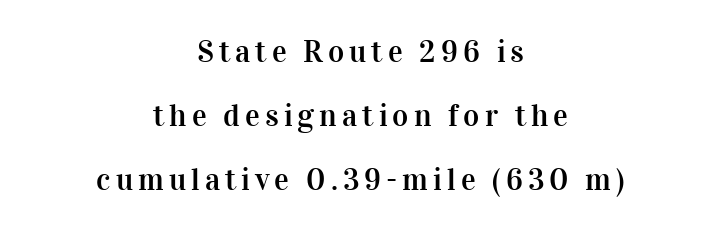
This is the regular roman posture of the typeface. The paragraph shown floats in the horizontal middle. The text was rendered using a seriffed face with decorative stroke endings. The passage shown is not underscored anywhere. Varying glyph widths throughout — classic text-font behaviour.
